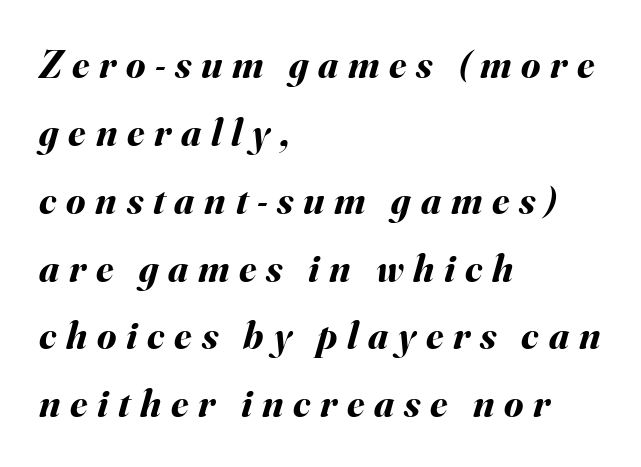
The image shows 39 px bold type, italic (leaning right); set left-aligned, line spacing 1.74x, unusually wide letter spacing (+0.25 em), not underlined; medium stroke contrast and a small x-height.
